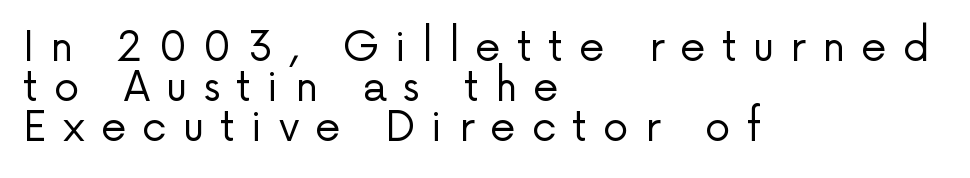
The image shows 41 px regular-weight sans-serif type, upright; set left-aligned, tight line spacing (0.98x), unusually wide letter spacing (+0.39 em), not underlined; low stroke contrast and a medium x-height.
